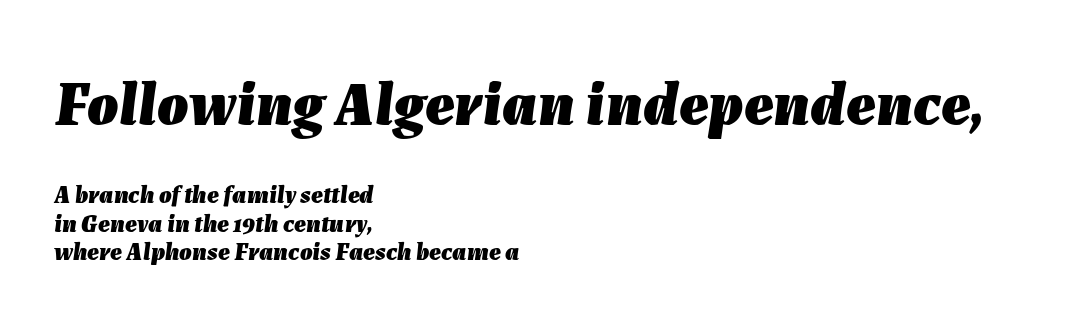
{"italic": "yes", "lean": "right", "slant_degrees": 7, "bold": "yes", "weight": "heavy", "width": "normal", "stroke_contrast": "low", "x_height": "medium", "monospaced": "no", "underline": "no", "align": "left", "line_spacing": "tight", "line_spacing_ratio": 1.14, "letter_spacing": "normal", "letter_spacing_em": 0.0, "larger_block": "first", "size_ratio": 2.48, "glyph_px": 62}
